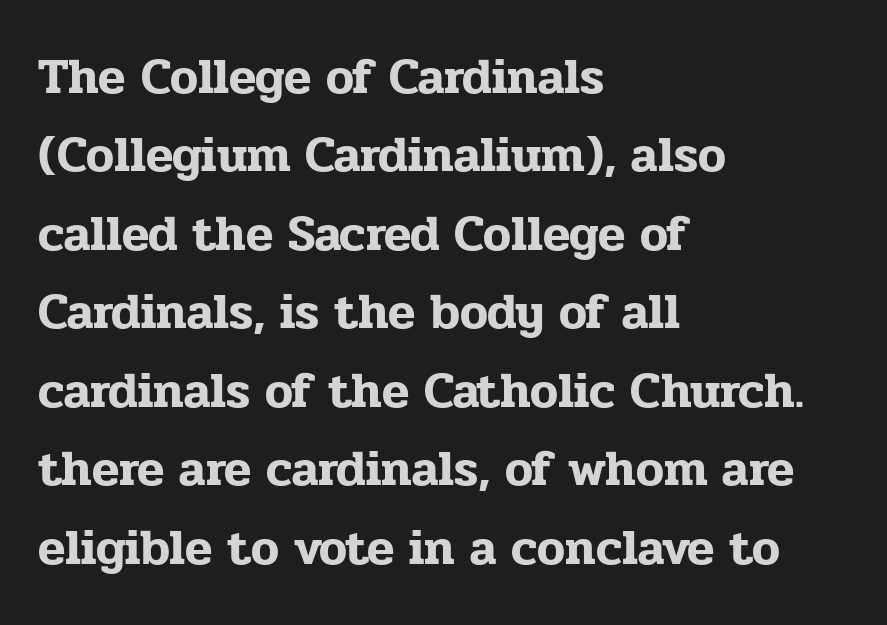
The passage shown has conventional tracking throughout. Unlike a clean sans, this face finishes its strokes with serifs. The paragraph shown leans on its left margin. How would I describe the line gaps? Plain and ordinary. The gap between lines stays unmarked.
